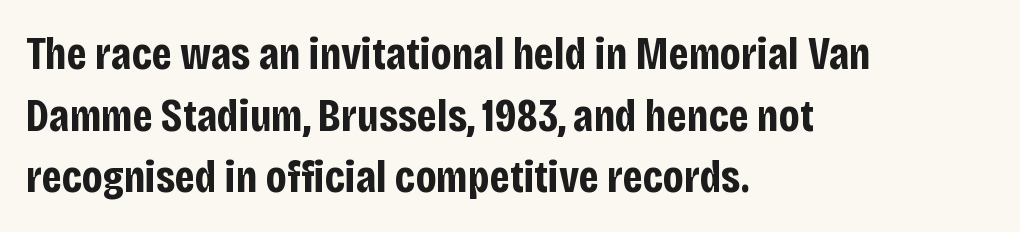
Q: Is the text bold? A: Yes.
Q: Is the text italic (slanted)? A: No, it is upright.
Q: Is the typeface a serif or a sans-serif typeface? A: Sans-serif.
Q: Is the text underlined? A: No.
Q: How is the paragraph aligned? A: Left-aligned.
Q: Is the spacing between letters normal or unusually wide? A: Normal.
Q: Is the spacing between lines tight, normal or loose? A: Normal.
Q: Width (condensed, normal, or wide)? A: Condensed.
Q: Stroke contrast? A: Low.
Q: x-height? A: Large.
Q: Monospaced? A: No.
